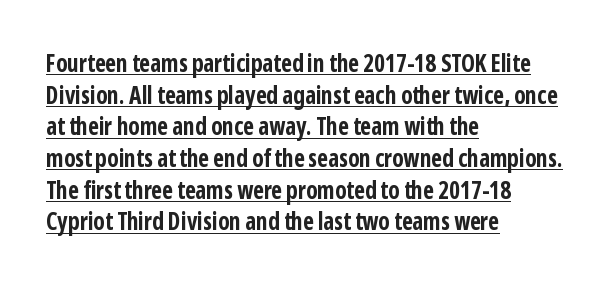
The image shows 24 px bold type, upright; set left-aligned, normal line spacing (1.32x), normal letter spacing, underlined.
